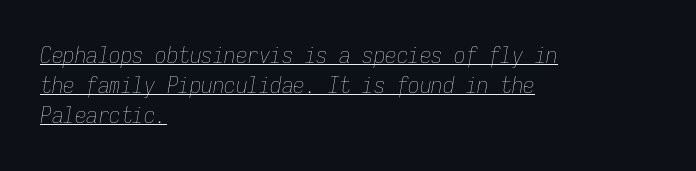
What stands out about the letter spacing? Nothing — it is the standard amount. Summary of vertical rhythm: regular, with standard interline spacing. Stems and bowls with no extra thickness — not bold. This is underlined copy, the kind a proofreader might mark for attention.
